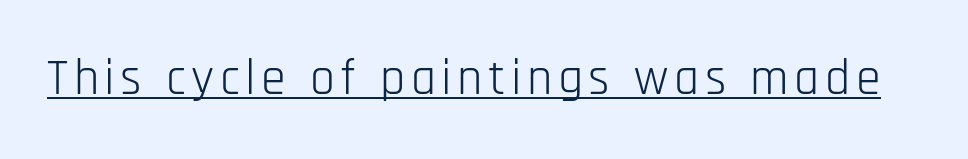
This is the regular roman posture of the typeface. Nothing heavy about these letters — not bold at all. Here the designer chose a conventional face with non-uniform glyph widths. Every word sits above its own underline. The passage shown is typeset with a sans-serif family.
